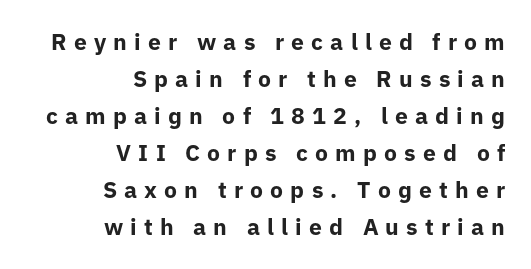
Q: Is the text bold? A: Yes.
Q: Is the text italic (slanted)? A: No, it is upright.
Q: Is the text underlined? A: No.
Q: How is the paragraph aligned? A: Right-aligned.
Q: Is the spacing between letters normal or unusually wide? A: Unusually wide.
Q: Is the spacing between lines tight, normal or loose? A: Normal.
